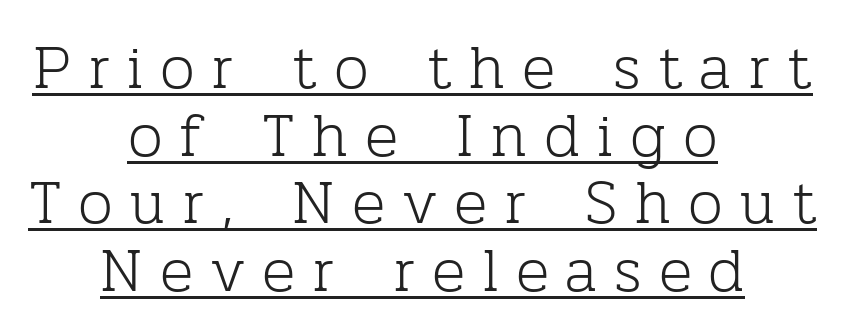
Q: Is the text bold? A: No.
Q: Is the text italic (slanted)? A: No, it is upright.
Q: Is the typeface a serif or a sans-serif typeface? A: Serif.
Q: Is the text underlined? A: Yes.
Q: How is the paragraph aligned? A: Centered.
Q: Is the spacing between letters normal or unusually wide? A: Unusually wide.
Q: Is the spacing between lines tight, normal or loose? A: Tight.
Q: Width (condensed, normal, or wide)? A: Normal.
Q: Stroke contrast? A: Low.
Q: x-height? A: Medium.
Q: Monospaced? A: No.
